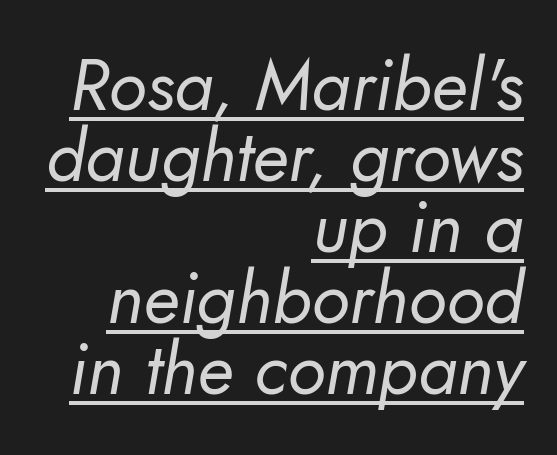
The image shows 71 px regular-weight sans-serif type; set right-aligned, tight line spacing (1.0x), normal letter spacing, underlined; low stroke contrast and a small x-height.
